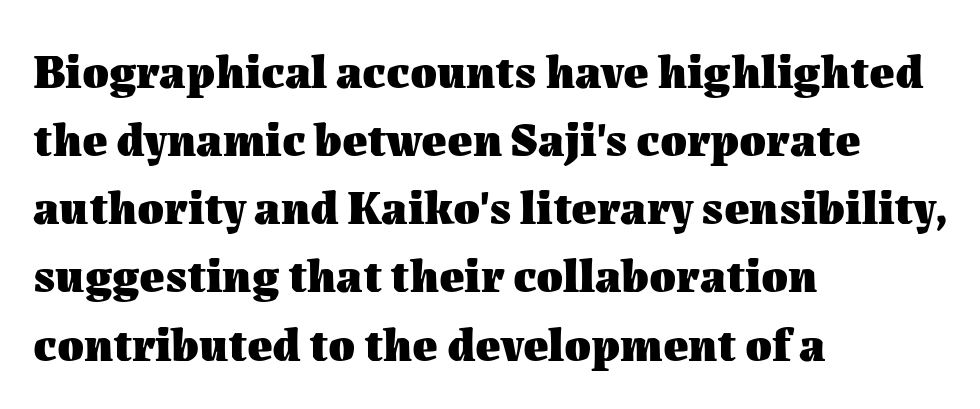
The image shows 48 px heavy type, upright; set left-aligned, normal line spacing (1.42x), normal letter spacing, not underlined; medium stroke contrast and a medium x-height.
